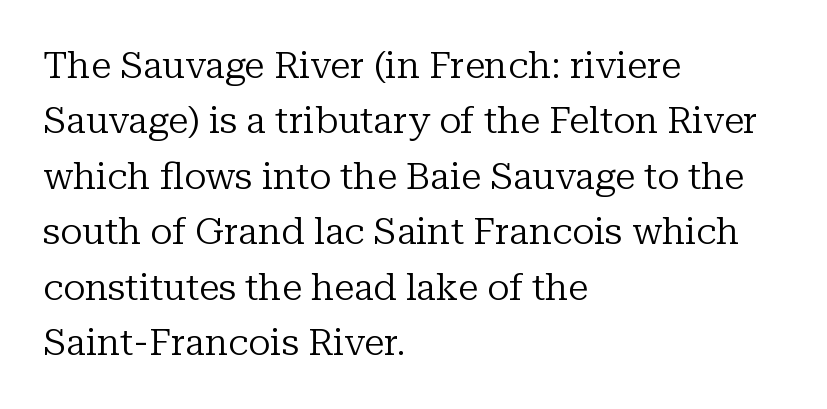
{"serif": "yes", "italic": "no", "bold": "no", "weight": "regular", "width": "normal", "stroke_contrast": "low", "x_height": "medium", "monospaced": "no", "underline": "no", "align": "left", "line_spacing": "normal", "line_spacing_ratio": 1.5, "letter_spacing": "normal", "letter_spacing_em": 0.0, "glyph_px": 37}
